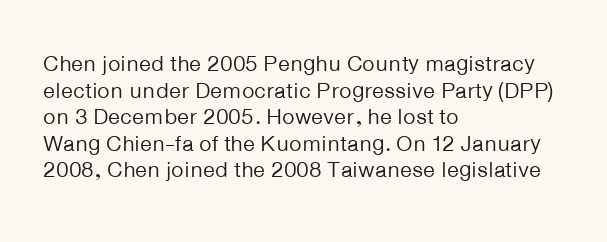
The face used here is rendered with its standard letterfit. The rag falls on the right side of this text block. The typeface has the unassuming heft of standard copy or less. Italic: no, the glyphs are upright roman.
